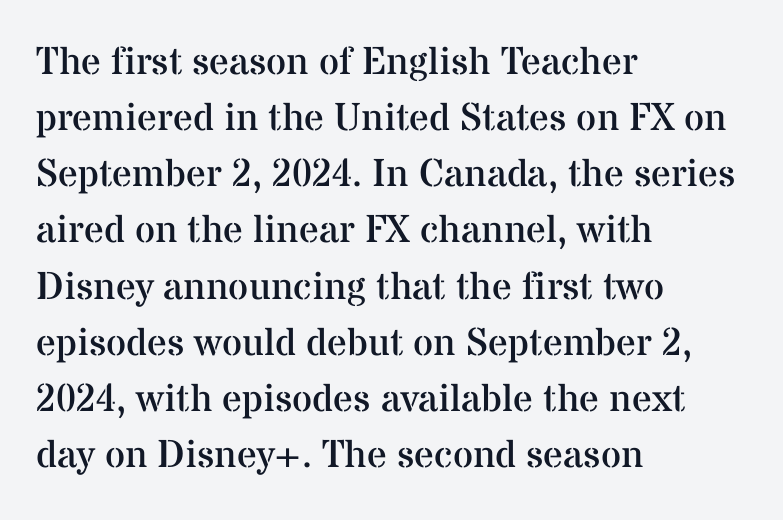
Every stem runs plumb, perpendicular to the baseline. Heft: none added — not bold. Think of a printed novel: that variable character pitch is what you see here. Regarding leading, the lines here are spaced in the standard way. Left-aligned paragraph, ragged on the right.
